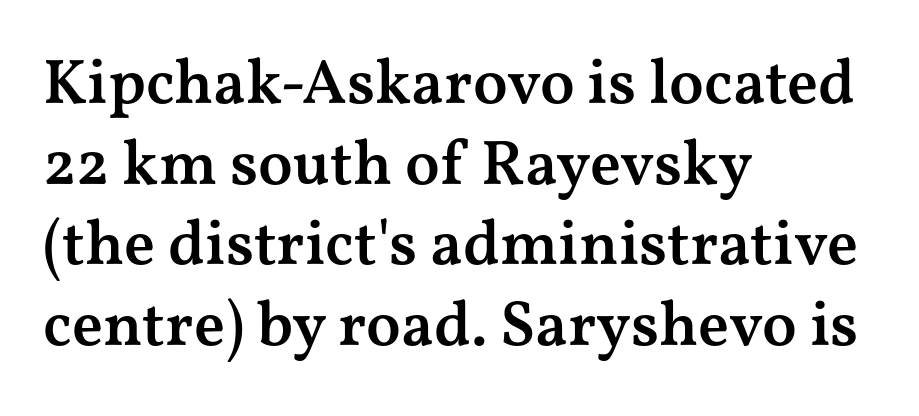
Q: Is the text bold? A: Semi-bold.
Q: Is the text italic (slanted)? A: No, it is upright.
Q: Is the typeface a serif or a sans-serif typeface? A: Serif.
Q: Is the text underlined? A: No.
Q: How is the paragraph aligned? A: Left-aligned.
Q: Is the spacing between letters normal or unusually wide? A: Normal.
Q: Is the spacing between lines tight, normal or loose? A: Normal.
Q: Width (condensed, normal, or wide)? A: Wide.
Q: Stroke contrast? A: Medium.
Q: x-height? A: Medium.
Q: Monospaced? A: No.
